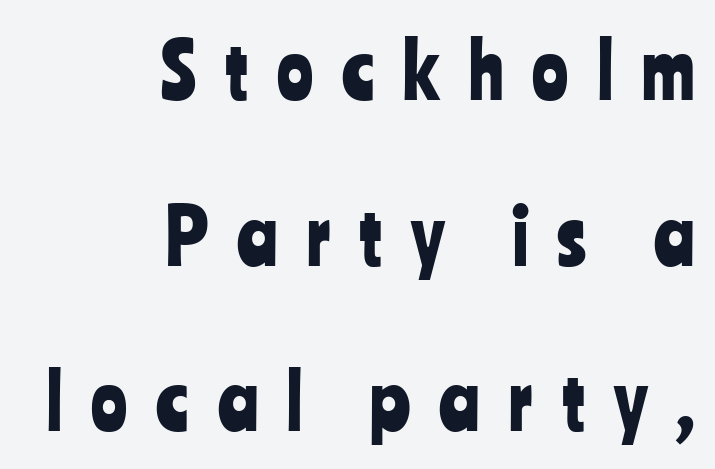
The image shows 75 px condensed sans-serif type, upright; set right-aligned, loose line spacing (2.21x), unusually wide letter spacing (+0.39 em), not underlined; low stroke contrast and a medium x-height.
